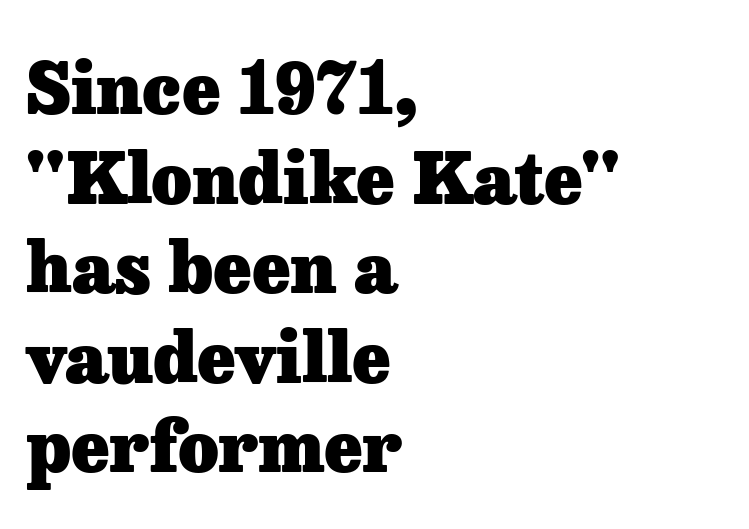
{"serif": "yes", "italic": "no", "bold": "yes", "weight": "heavy", "width": "normal", "stroke_contrast": "low", "x_height": "medium", "monospaced": "no", "underline": "no", "align": "left", "line_spacing": "normal", "line_spacing_ratio": 1.28, "letter_spacing": "normal", "letter_spacing_em": 0.0, "glyph_px": 70}
